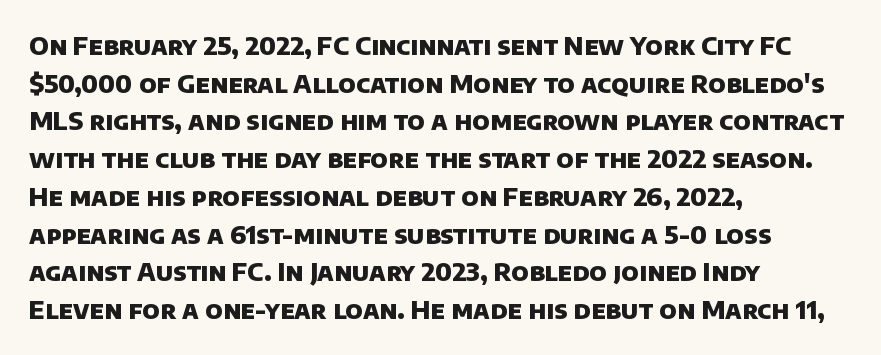
Compared with typical body copy, the letter spacing here is the same. Every row of glyphs begins at an identical x-position on the left. The block of text has a typical density, with ordinary space between rows. The sample has been set heavy, in full bold. Unmarked baselines from the first word to the last.
